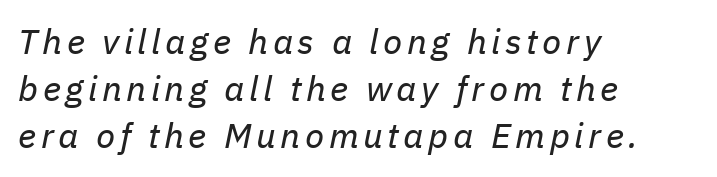
The baseline area is clear. Spacing verdict: proportional, widths tailored to each character. Observe the lean: these are italic letterforms. The typesetting does not lean heavy: it is not bold. A typesetter would call this leading conventional body-copy spacing. The ragged edge is on the right, which tells us the setting is flush left.
